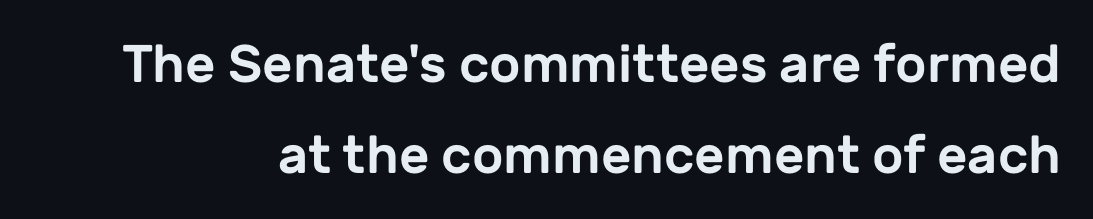
Caption: standard tracking, unaltered. These lines were composed using upright roman letters. Words float on clear page, feet unadorned. Is this a fixed-width face? No — the glyphs have proportional, varying widths. Font category for this specimen: sans-serif.
